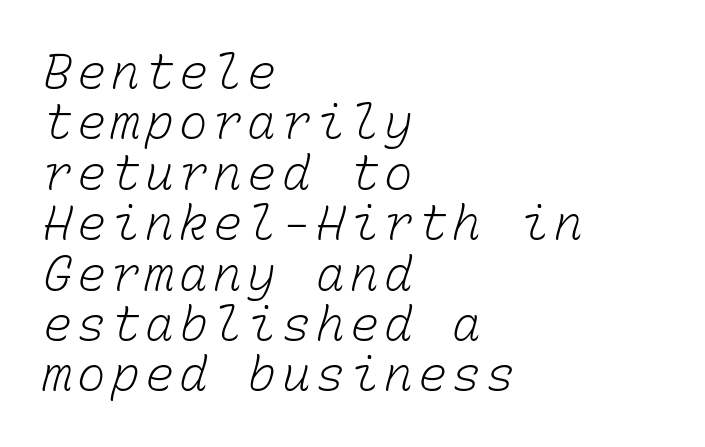
The image shows 48 px light type, monospaced; set left-aligned, tight line spacing (1.05x), not underlined; low stroke contrast and a medium x-height.
